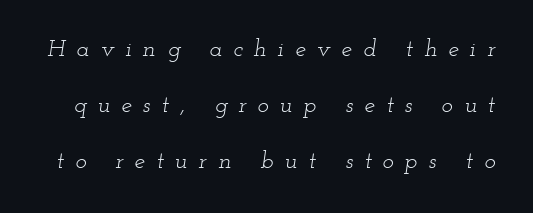
{"italic": "yes", "lean": "right", "slant_degrees": 12, "bold": "no", "underline": "no", "line_spacing": "loose", "line_spacing_ratio": 2.34, "letter_spacing": "wide", "letter_spacing_em": 0.46, "glyph_px": 24}
